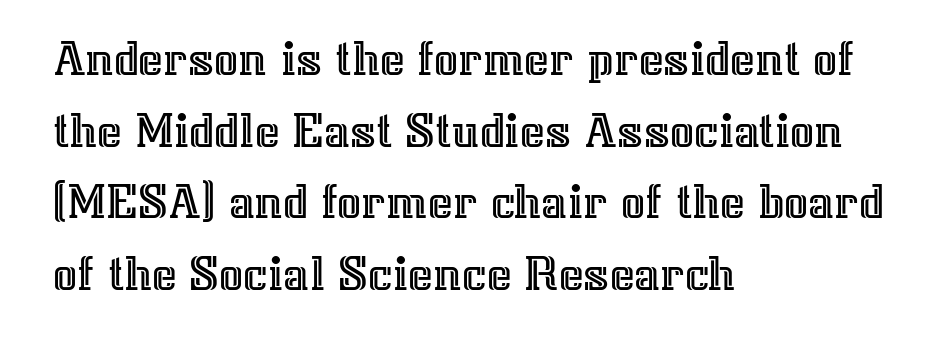
{"italic": "no", "width": "normal", "x_height": "medium", "monospaced": "no", "underline": "no", "align": "left", "line_spacing": "normal", "line_spacing_ratio": 1.35, "letter_spacing": "normal", "letter_spacing_em": 0.0, "glyph_px": 53}
